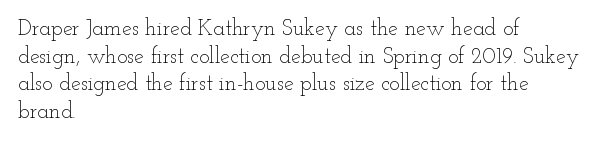
Q: Is the text bold? A: No.
Q: Is the text italic (slanted)? A: No, it is upright.
Q: Is the text underlined? A: No.
Q: How is the paragraph aligned? A: Left-aligned.
Q: Is the spacing between letters normal or unusually wide? A: Normal.
Q: Is the spacing between lines tight, normal or loose? A: Normal.
